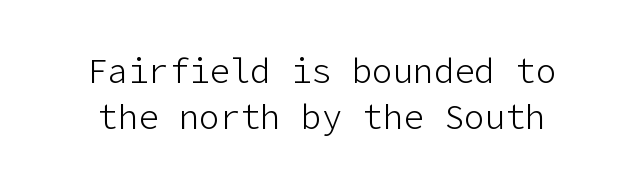
The image shows 34 px light sans-serif type, upright; set normal line spacing (1.34x), normal letter spacing, not underlined; low stroke contrast and a medium x-height.
